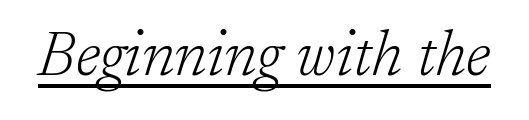
Q: Is the text bold? A: No.
Q: Is the text italic (slanted)? A: Yes, it leans right by about 17 degrees.
Q: Is the typeface a serif or a sans-serif typeface? A: Serif.
Q: Is the text underlined? A: Yes.
Q: Is the spacing between letters normal or unusually wide? A: Normal.
Q: Width (condensed, normal, or wide)? A: Normal.
Q: Stroke contrast? A: Low.
Q: x-height? A: Medium.
Q: Monospaced? A: No.
